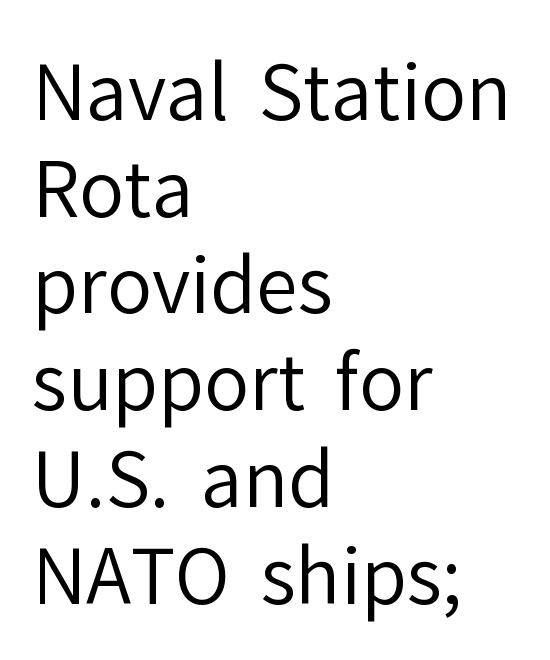
{"serif": "no", "italic": "no", "bold": "no", "weight": "regular", "width": "normal", "stroke_contrast": "low", "x_height": "medium", "monospaced": "no", "underline": "no", "align": "left", "line_spacing": "normal", "line_spacing_ratio": 1.29, "letter_spacing": "normal", "letter_spacing_em": 0.0, "glyph_px": 75}
